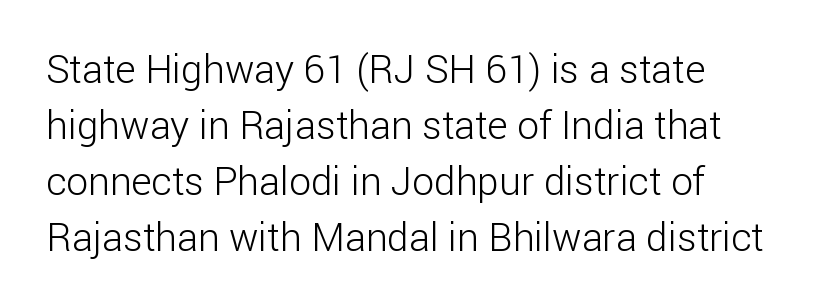
{"serif": "no", "italic": "no", "bold": "no", "weight": "light", "width": "normal", "stroke_contrast": "low", "x_height": "medium", "monospaced": "no", "underline": "no", "align": "left", "line_spacing": "normal", "line_spacing_ratio": 1.44, "letter_spacing": "normal", "letter_spacing_em": 0.0, "glyph_px": 39}
